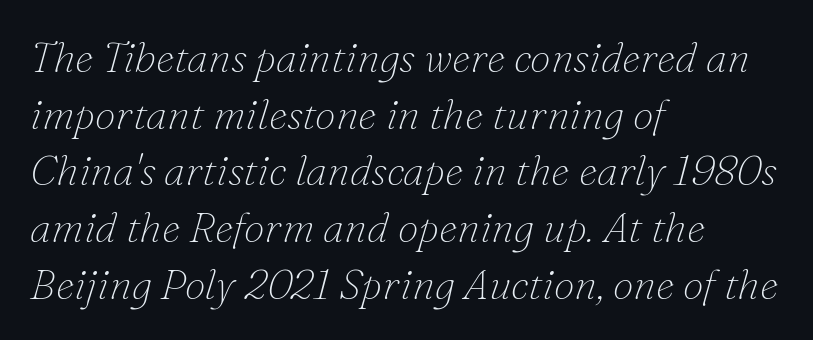
Q: Is the text bold? A: No.
Q: Is the text italic (slanted)? A: Yes, it leans right by about 16 degrees.
Q: Is the typeface a serif or a sans-serif typeface? A: Serif.
Q: Is the text underlined? A: No.
Q: How is the paragraph aligned? A: Left-aligned.
Q: Is the spacing between letters normal or unusually wide? A: Normal.
Q: Is the spacing between lines tight, normal or loose? A: Normal.
Q: Width (condensed, normal, or wide)? A: Normal.
Q: Stroke contrast? A: Low.
Q: x-height? A: Small.
Q: Monospaced? A: No.
